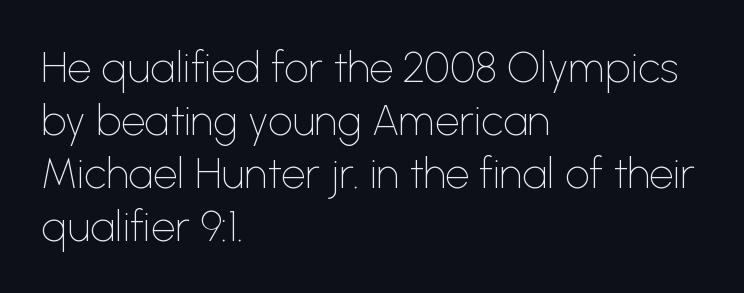
Q: Is the text bold? A: No.
Q: Is the text italic (slanted)? A: No, it is upright.
Q: Is the typeface a serif or a sans-serif typeface? A: Sans-serif.
Q: Is the text underlined? A: No.
Q: How is the paragraph aligned? A: Left-aligned.
Q: Is the spacing between letters normal or unusually wide? A: Normal.
Q: Width (condensed, normal, or wide)? A: Normal.
Q: Stroke contrast? A: Low.
Q: x-height? A: Medium.
Q: Monospaced? A: No.
